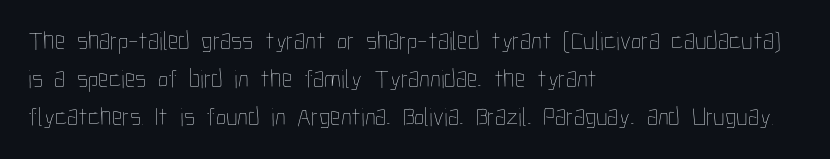
Q: Is the text bold? A: No.
Q: Is the text italic (slanted)? A: No, it is upright.
Q: Is the text underlined? A: No.
Q: How is the paragraph aligned? A: Left-aligned.
Q: Is the spacing between letters normal or unusually wide? A: Normal.
Q: Is the spacing between lines tight, normal or loose? A: Normal.
